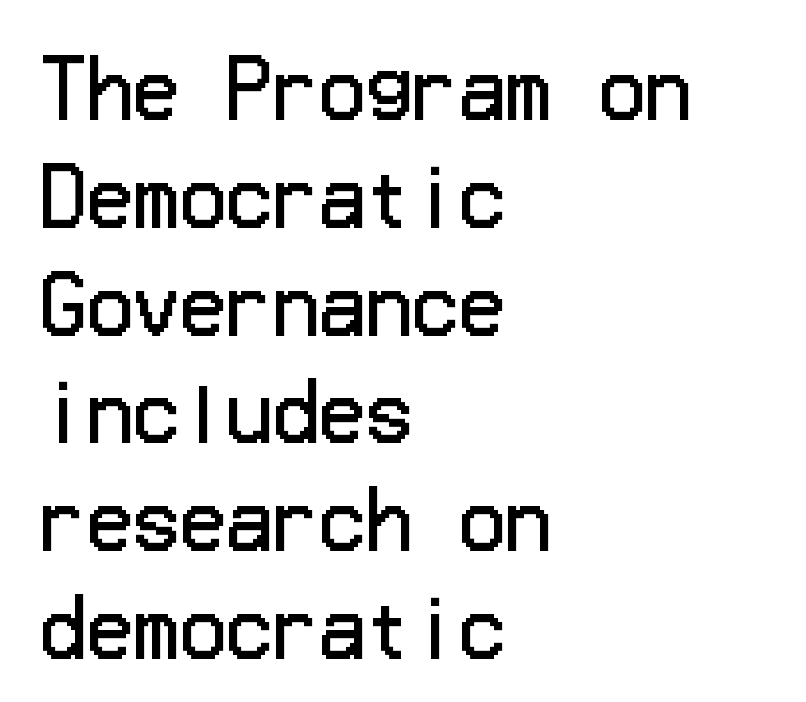
Serif or sans? Sans — the stroke terminals are bare. Descenders are the only things crossing below the line. Heft: none added — not bold. Compared with typical body copy, the letter spacing here is the same. What's the leading like? Ordinary, nothing unusual. Quick note: not italic, upright.
